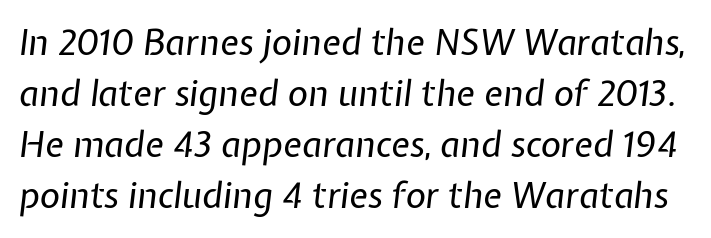
The image shows 35 px regular-weight type, italic (leaning right); set normal line spacing (1.46x), normal letter spacing, not underlined; low stroke contrast and a medium x-height.
